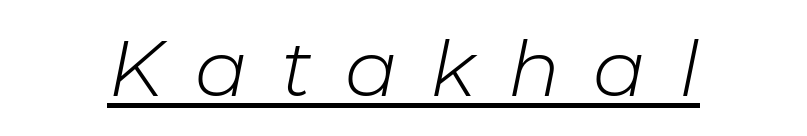
The face used here is proportionally spaced, like ordinary book or web type. Compared with a typical body face, this is equally light or lighter still. This is oblique type, the kind used for emphasis or titles. Someone cranked the tracking dial way up on this one. The sample's only ornament is a line tracing under the words.
